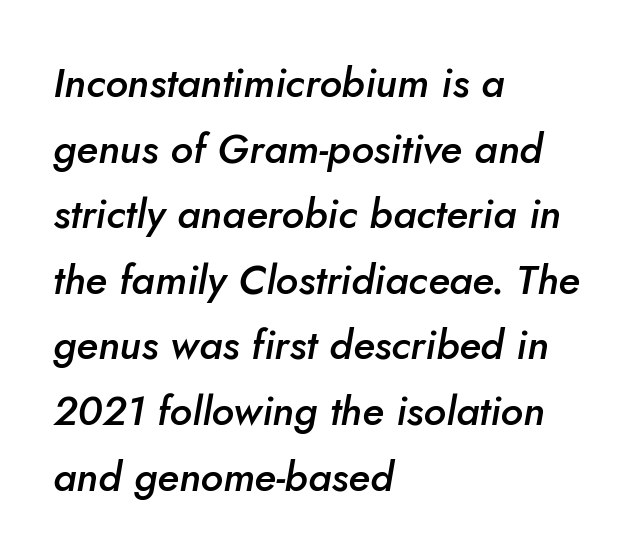
The passage shown is typed in a proportional face where columns would drift. Only glyphs here, with clear space below each row. Look at the tracking — it's just the regular setting, nothing added. Where is the straight margin? On the left.
